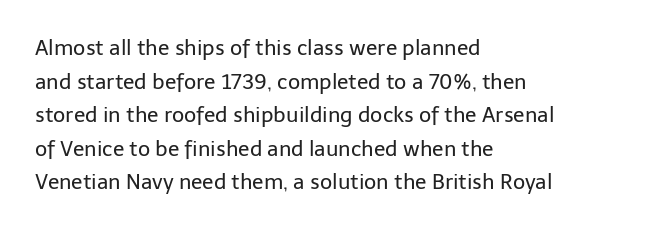
Q: Is the text bold? A: No.
Q: Is the text italic (slanted)? A: No, it is upright.
Q: Is the text underlined? A: No.
Q: How is the paragraph aligned? A: Left-aligned.
Q: Is the spacing between letters normal or unusually wide? A: Normal.
Q: Is the spacing between lines tight, normal or loose? A: Normal.
